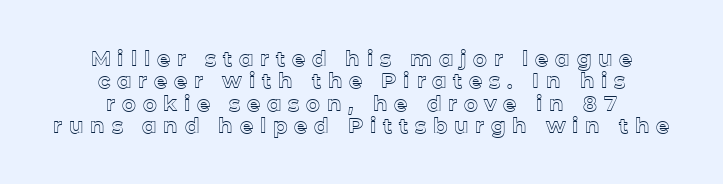
{"italic": "no", "underline": "no", "align": "center", "line_spacing": "tight", "line_spacing_ratio": 1.06, "letter_spacing": "wide", "letter_spacing_em": 0.32, "glyph_px": 21}
